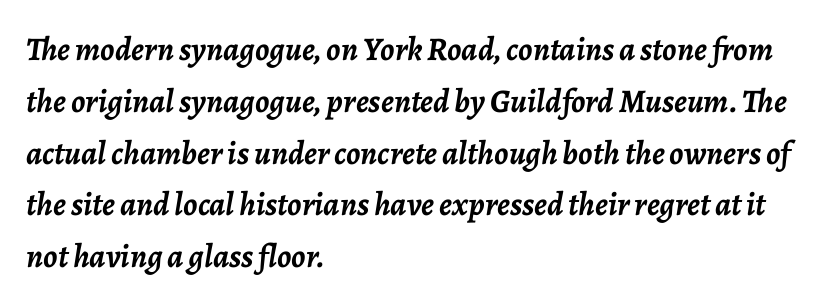
Q: Is the text bold? A: Yes.
Q: Is the text italic (slanted)? A: Yes, it leans right by about 7 degrees.
Q: Is the text underlined? A: No.
Q: How is the paragraph aligned? A: Left-aligned.
Q: Is the spacing between letters normal or unusually wide? A: Normal.
Q: Is the spacing between lines tight, normal or loose? A: Normal.
Q: Width (condensed, normal, or wide)? A: Normal.
Q: Stroke contrast? A: Low.
Q: x-height? A: Medium.
Q: Monospaced? A: No.
